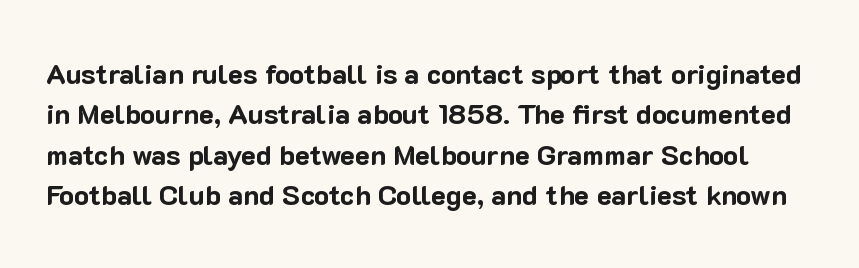
Whoever set this chose a conventional vertical rhythm. The space beneath each line is pristine and unruled. Style check: upright. This sample has the flowing, uneven cadence of proportional lettering. The letters sit at their default tracking, neither squeezed nor spread.
